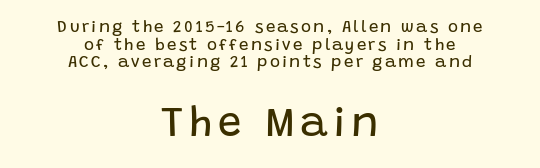
These lines are composed in type without serifs. Which of the two is more prominent by size? The second, at the bottom. Each line is balanced around a shared central axis. Quick note: not italic, upright. A clean baseline with only descenders dipping below it. The face used here is proportionally spaced, like ordinary book or web type.
